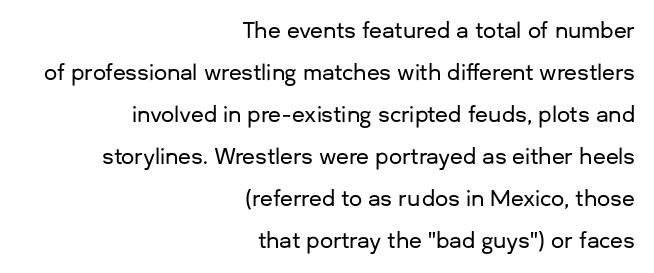
The image shows 21 px text type, upright; set right-aligned, loose line spacing (2.0x), normal letter spacing, not underlined.
